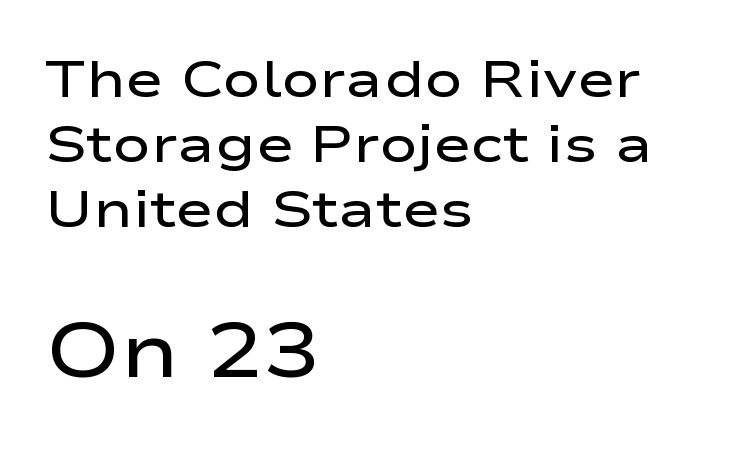
{"serif": "no", "italic": "no", "bold": "semi", "weight": "semibold", "width": "wide", "stroke_contrast": "low", "x_height": "medium", "monospaced": "no", "underline": "no", "align": "left", "line_spacing": "normal", "line_spacing_ratio": 1.27, "letter_spacing": "normal", "letter_spacing_em": 0.0, "larger_block": "second", "size_ratio": 1.49, "glyph_px": 76}
